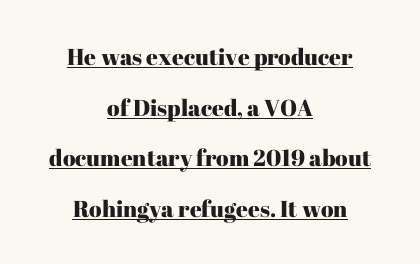
The image shows 23 px text type, upright; set centered, loose line spacing (2.2x), normal letter spacing, underlined.
